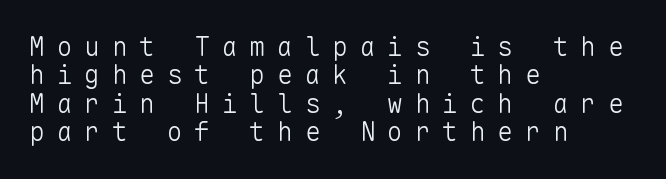
Q: Is the text bold? A: No.
Q: Is the text italic (slanted)? A: No, it is upright.
Q: Is the text underlined? A: No.
Q: How is the paragraph aligned? A: Left-aligned.
Q: Is the spacing between letters normal or unusually wide? A: Unusually wide.
Q: Is the spacing between lines tight, normal or loose? A: Tight.
